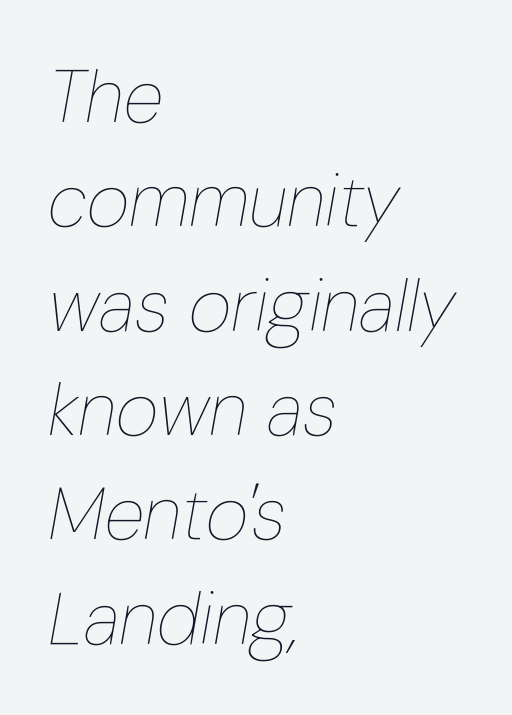
Letter spacing: default. Any mark beneath the type? The region is blank. No chunkiness to these letters — they're not bold. Regular leading. A typesetter would mark this as italic.
